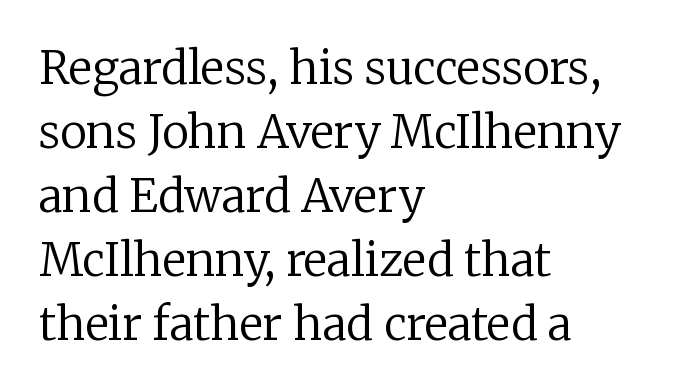
A typesetter would call this leading conventional body-copy spacing. Spacing verdict: proportional, widths tailored to each character. Unbolded letterforms with no extra heft. A roman cut, with each character standing at attention. What stands out about the letter spacing? Nothing — it is the standard amount.
